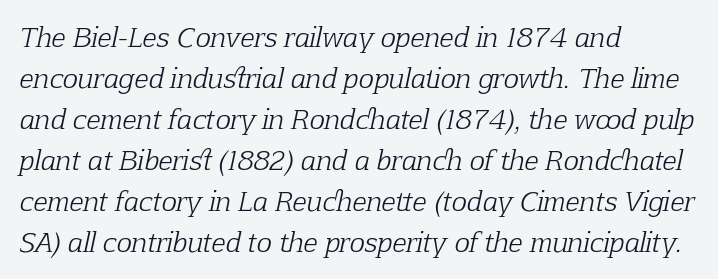
The image shows 26 px text type, italic (leaning right); set left-aligned, normal line spacing (1.58x), normal letter spacing, not underlined.
